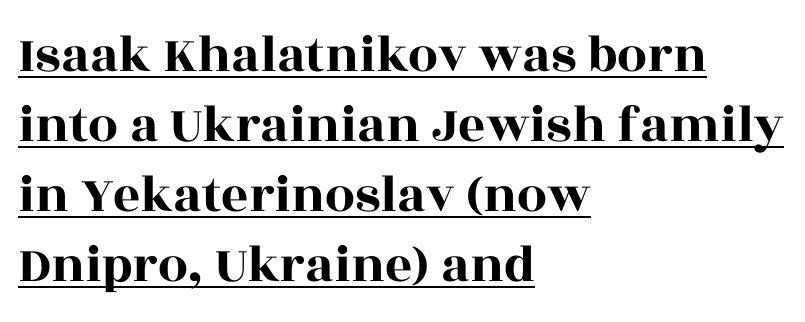
Q: Is the text italic (slanted)? A: No, it is upright.
Q: Is the typeface a serif or a sans-serif typeface? A: Serif.
Q: Is the text underlined? A: Yes.
Q: How is the paragraph aligned? A: Left-aligned.
Q: Is the spacing between letters normal or unusually wide? A: Normal.
Q: Is the spacing between lines tight, normal or loose? A: Normal.
Q: Width (condensed, normal, or wide)? A: Wide.
Q: x-height? A: Large.
Q: Monospaced? A: No.
